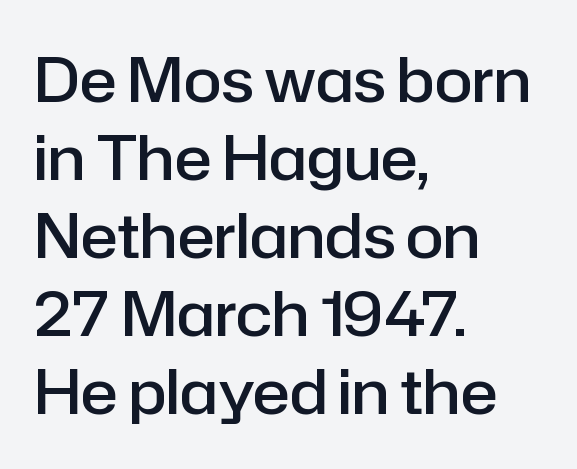
The image shows 62 px semibold sans-serif type, upright; set left-aligned, normal line spacing (1.26x), normal letter spacing, not underlined; low stroke contrast and a medium x-height.
